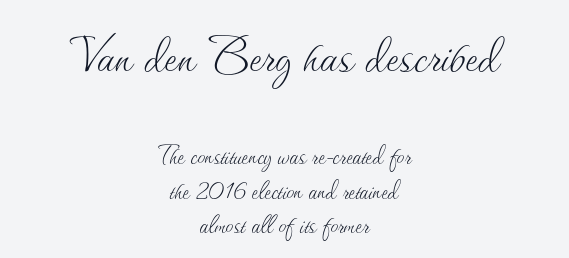
{"bold": "no", "weight": "thin", "width": "normal", "stroke_contrast": "medium", "x_height": "small", "monospaced": "no", "underline": "no", "align": "center", "line_spacing": "tight", "line_spacing_ratio": 1.12, "letter_spacing": "normal", "letter_spacing_em": 0.0, "larger_block": "first", "size_ratio": 2.0, "glyph_px": 62}
